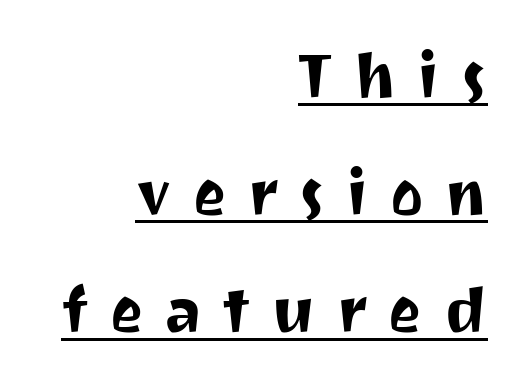
{"serif": "no", "italic": "no", "width": "normal", "stroke_contrast": "medium", "x_height": "medium", "monospaced": "no", "underline": "yes", "align": "right", "line_spacing_ratio": 1.86, "letter_spacing": "wide", "letter_spacing_em": 0.34, "glyph_px": 63}
